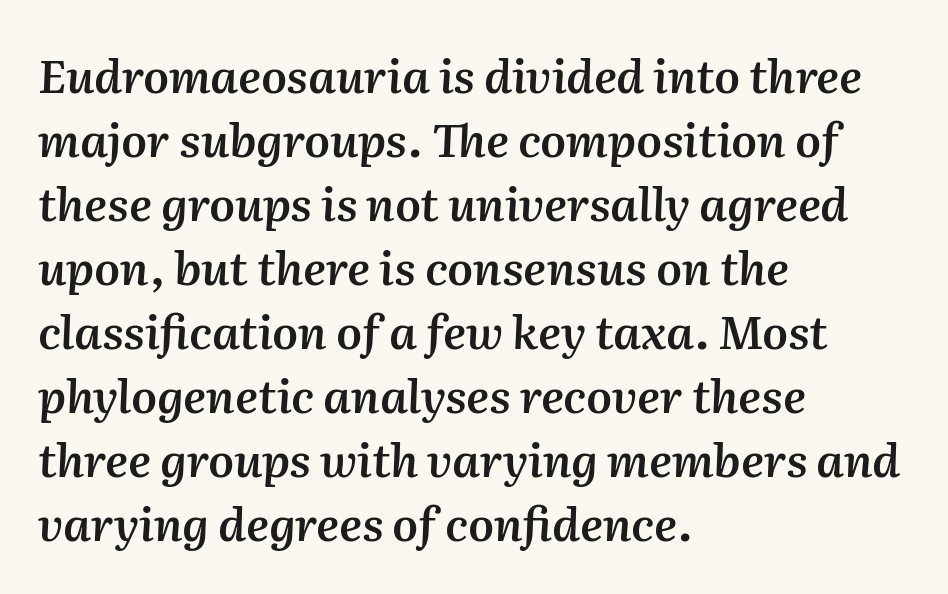
{"italic": "yes", "lean": "right", "slant_degrees": 2, "bold": "semi", "weight": "semibold", "width": "normal", "stroke_contrast": "medium", "x_height": "medium", "monospaced": "no", "underline": "no", "align": "left", "line_spacing": "normal", "line_spacing_ratio": 1.39, "letter_spacing": "normal", "letter_spacing_em": 0.0, "glyph_px": 46}
